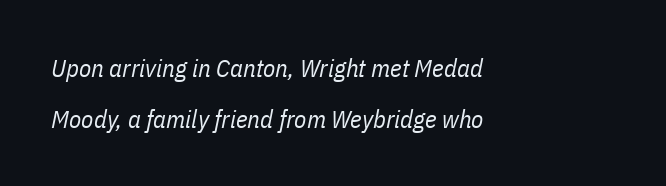
The image shows 25 px text type, italic (leaning right); set left-aligned, loose line spacing (2.03x), normal letter spacing, not underlined.
